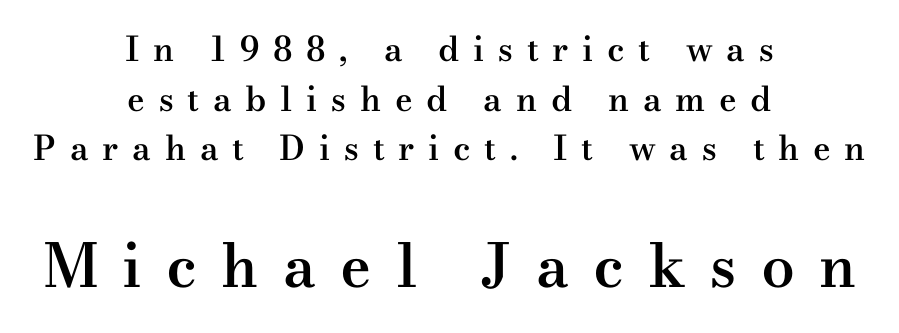
The image shows 60 px semibold, wide serif type, upright; set centered, normal line spacing (1.46x), unusually wide letter spacing (+0.4 em), not underlined; the second (bottom) block is 1.76x larger; medium stroke contrast and a small x-height.
